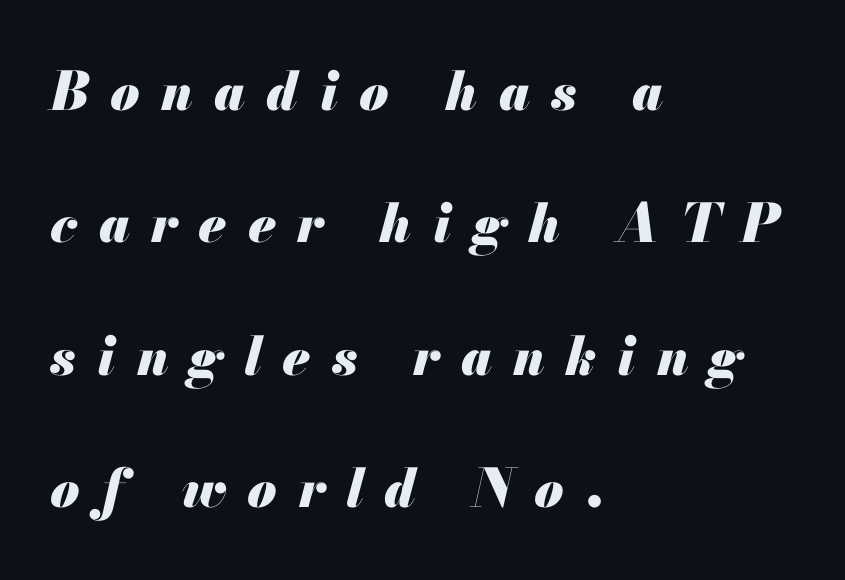
How would I describe the line gaps? Wide and relaxed. The glyphs look as if they've been sheared to an angle. Each glyph is drawn with heavy, bold strokes. These lines are rendered in a variable-pitch font. Is the letter spacing exaggerated? Yes — the characters are pushed far apart. In CSS terms this would be text-align: left.
